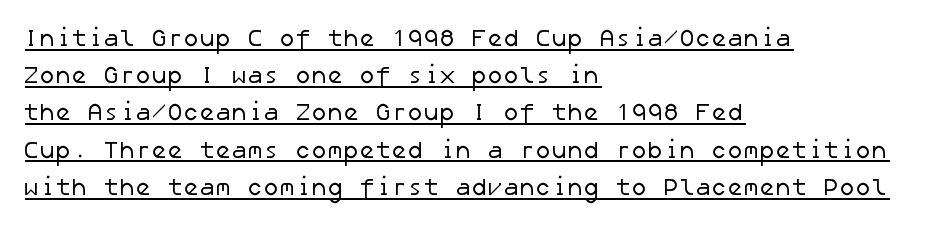
{"bold": "no", "underline": "yes", "align": "left", "line_spacing": "normal", "line_spacing_ratio": 1.55, "letter_spacing": "normal", "letter_spacing_em": 0.0, "glyph_px": 24}
